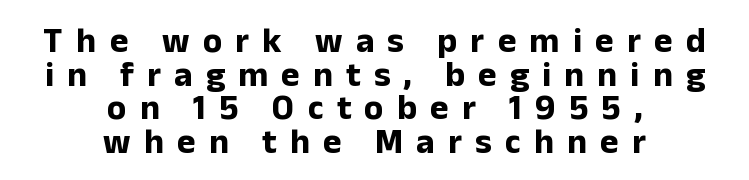
{"serif": "no", "italic": "no", "bold": "yes", "weight": "bold", "width": "normal", "stroke_contrast": "low", "x_height": "medium", "monospaced": "no", "underline": "no", "align": "center", "line_spacing": "tight", "line_spacing_ratio": 0.96, "letter_spacing": "wide", "letter_spacing_em": 0.38, "glyph_px": 35}
